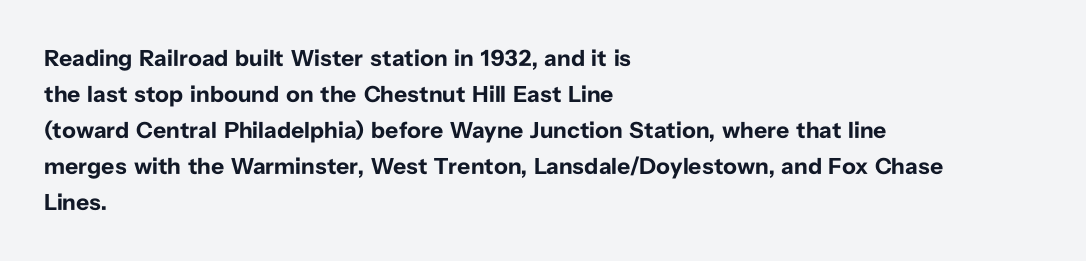
Q: Is the text bold? A: Yes.
Q: Is the text italic (slanted)? A: No, it is upright.
Q: Is the text underlined? A: No.
Q: How is the paragraph aligned? A: Left-aligned.
Q: Is the spacing between letters normal or unusually wide? A: Normal.
Q: Is the spacing between lines tight, normal or loose? A: Normal.
